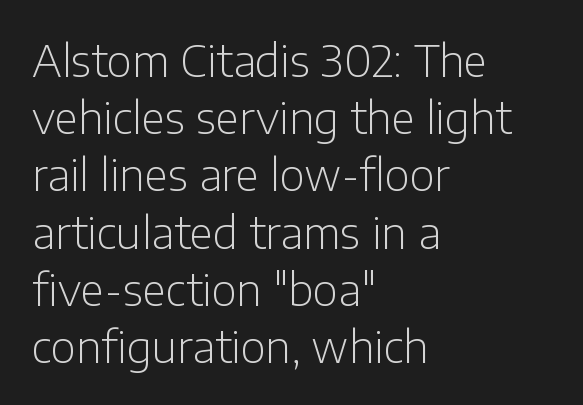
Q: Is the text bold? A: No.
Q: Is the text italic (slanted)? A: No, it is upright.
Q: Is the typeface a serif or a sans-serif typeface? A: Sans-serif.
Q: Is the text underlined? A: No.
Q: How is the paragraph aligned? A: Left-aligned.
Q: Is the spacing between letters normal or unusually wide? A: Normal.
Q: Is the spacing between lines tight, normal or loose? A: Normal.
Q: Width (condensed, normal, or wide)? A: Normal.
Q: Stroke contrast? A: Low.
Q: x-height? A: Medium.
Q: Monospaced? A: No.
